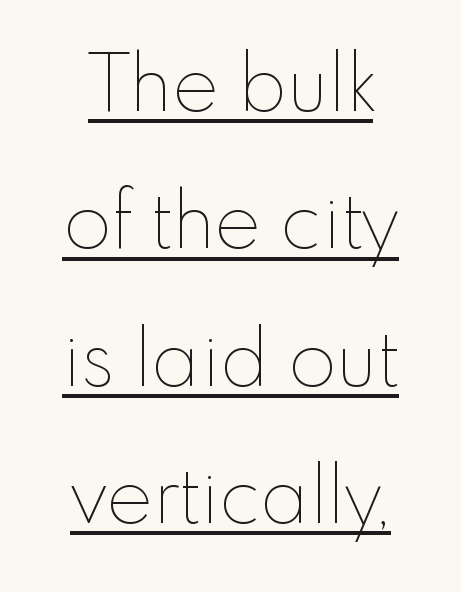
Tracking value appears to be zero — textbook default spacing. The specimen reads as upright at a glance. The letters advance in unequal steps, a hallmark of proportional type. The passage shown is underscored from start to finish. The letters look calm and open, with moderate or lighter stems.
